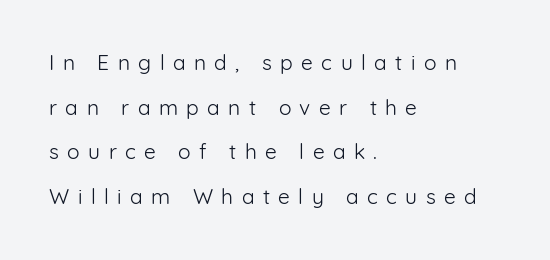
Which margin do the lines hug? The left one — the right edge is uneven. What stands out about the letter spacing? Its width — letters are far apart. Does the lettering tilt? It doesn't — this is upright. Interline gaps are noticeably wide in this sample.
